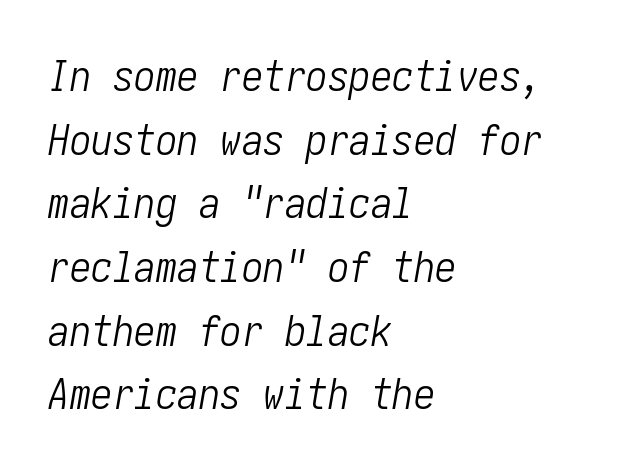
The string is rendered with underlining switched off. This sample keeps an unexceptional amount of space between lines. The text block is weighted toward the left margin, trailing off unevenly rightward. If you drew a line through each stem, it would be angled.
